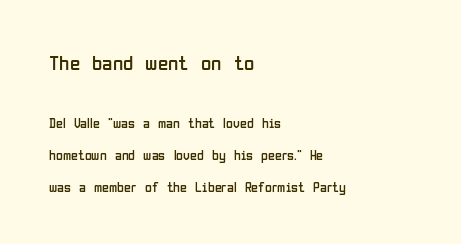
The horizontal fit of the characters is conventional and even. You can tell it's not italic because the verticals are truly vertical. Compared with a centered layout, this one pins lines to the left instead. The typesetting does not lean heavy: it is not bold. The foot of each line stays bare and open. Vertical spacing — loose.
